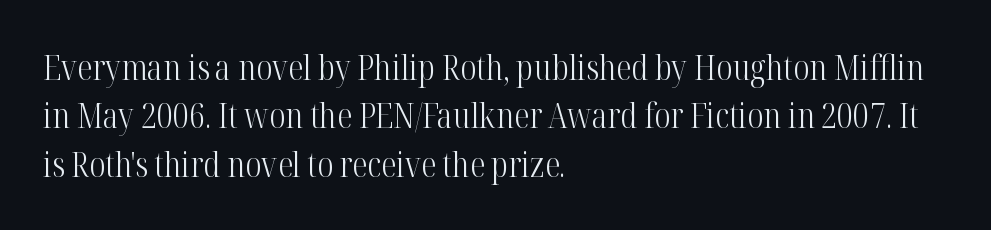
{"serif": "yes", "italic": "no", "bold": "no", "weight": "light", "width": "condensed", "stroke_contrast": "high", "x_height": "medium", "monospaced": "no", "underline": "no", "align": "left", "line_spacing": "normal", "line_spacing_ratio": 1.42, "letter_spacing": "normal", "letter_spacing_em": 0.0, "glyph_px": 34}
